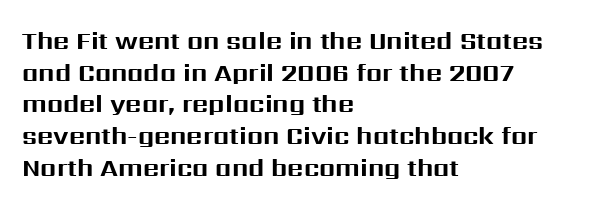
Q: Is the text bold? A: Yes.
Q: Is the text italic (slanted)? A: No, it is upright.
Q: Is the text underlined? A: No.
Q: How is the paragraph aligned? A: Left-aligned.
Q: Is the spacing between letters normal or unusually wide? A: Normal.
Q: Is the spacing between lines tight, normal or loose? A: Normal.
